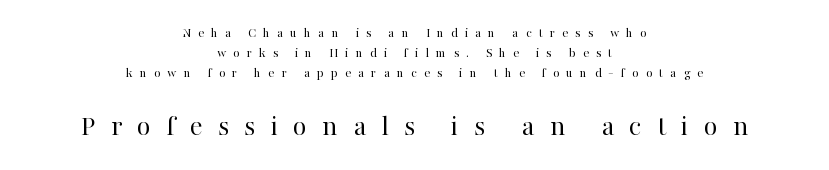
{"serif": "yes", "italic": "no", "bold": "no", "weight": "regular", "width": "normal", "stroke_contrast": "high", "x_height": "medium", "monospaced": "no", "underline": "no", "align": "center", "line_spacing": "normal", "line_spacing_ratio": 1.43, "letter_spacing": "wide", "letter_spacing_em": 0.5, "larger_block": "second", "size_ratio": 2.14, "glyph_px": 30}
